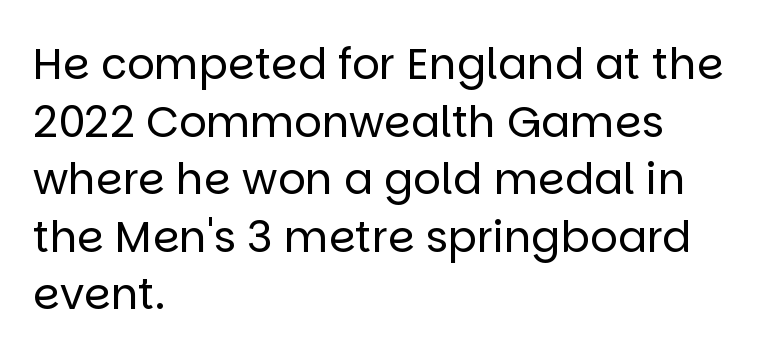
Evenly set lines give the paragraph a standard silhouette. These lines are rendered in a variable-pitch font. The weight tops out at a normal text grade. The lettering stays uniformly vertical, giving the passage a roman look. Grotesque or geometric, the face here clearly has no serifs. This rendering leaves character spacing at its baseline value.
